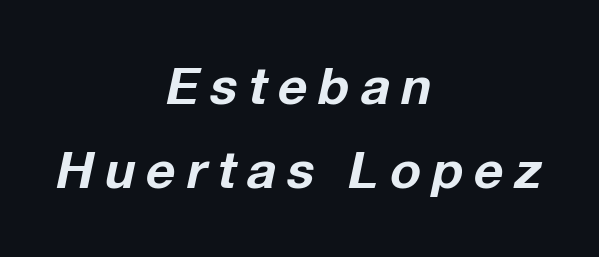
{"italic": "yes", "lean": "right", "slant_degrees": 12, "bold": "yes", "weight": "bold", "width": "normal", "stroke_contrast": "low", "x_height": "medium", "monospaced": "no", "underline": "no", "align": "center", "line_spacing": "normal", "line_spacing_ratio": 1.64, "letter_spacing": "wide", "letter_spacing_em": 0.22, "glyph_px": 51}
